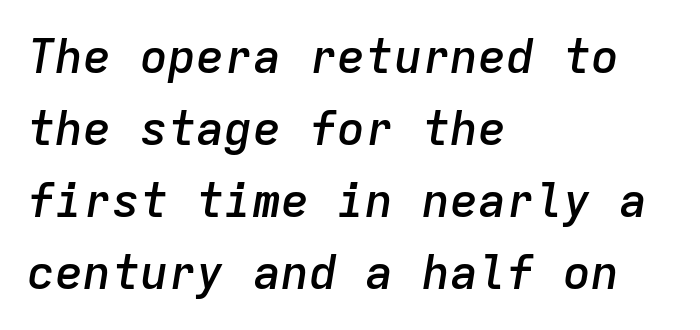
{"italic": "yes", "lean": "right", "slant_degrees": 9, "bold": "semi", "weight": "semibold", "width": "normal", "stroke_contrast": "low", "x_height": "medium", "monospaced": "yes", "underline": "no", "align": "left", "line_spacing": "normal", "line_spacing_ratio": 1.53, "letter_spacing": "normal", "letter_spacing_em": 0.0, "glyph_px": 47}
